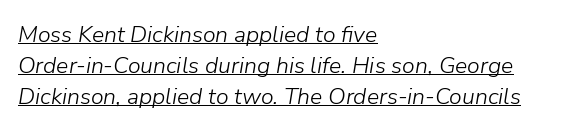
Q: Is the text bold? A: No.
Q: Is the text italic (slanted)? A: Yes, it leans right by about 9 degrees.
Q: Is the text underlined? A: Yes.
Q: How is the paragraph aligned? A: Left-aligned.
Q: Is the spacing between letters normal or unusually wide? A: Normal.
Q: Is the spacing between lines tight, normal or loose? A: Normal.
